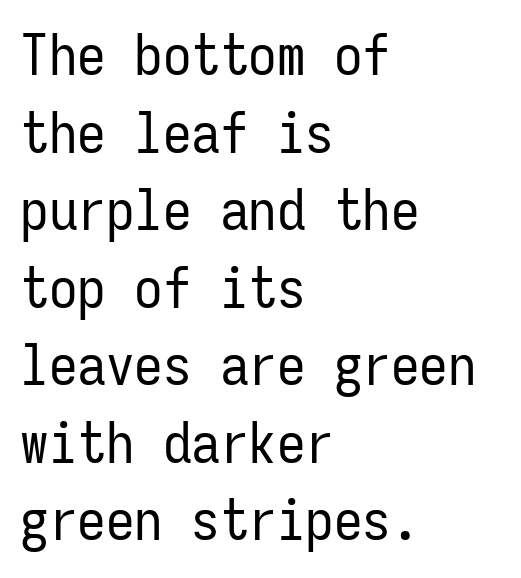
The image shows 57 px regular-weight, condensed sans-serif type, upright, monospaced; set left-aligned, normal line spacing (1.36x), normal letter spacing, not underlined; low stroke contrast and a medium x-height.
